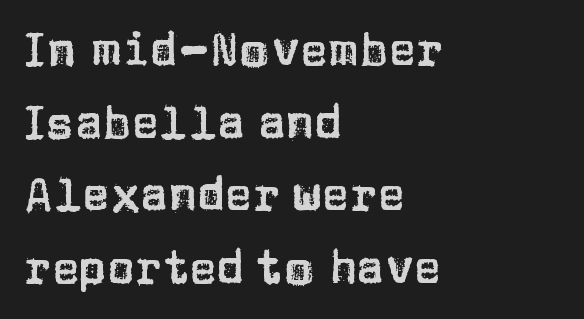
The image shows 46 px sans-serif type, upright; set left-aligned, normal line spacing (1.58x), normal letter spacing, not underlined; low stroke contrast and a large x-height.
